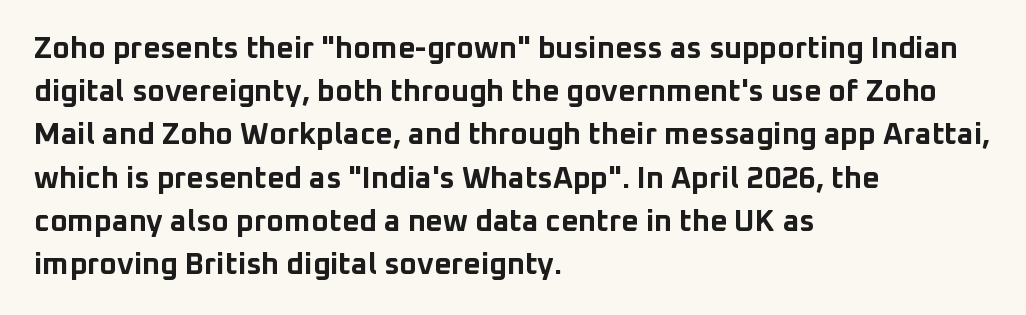
The image shows 30 px bold sans-serif type, upright; set left-aligned, normal line spacing (1.44x), normal letter spacing, not underlined; low stroke contrast and a medium x-height.
